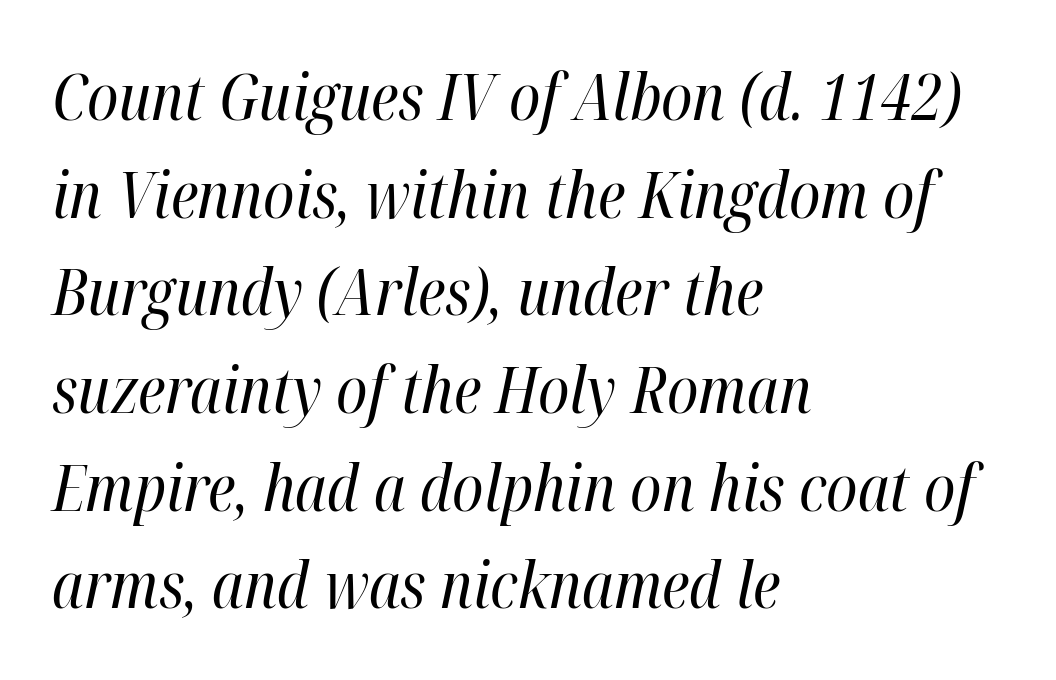
Q: Is the text bold? A: No.
Q: Is the text italic (slanted)? A: Yes, it leans right by about 12 degrees.
Q: Is the text underlined? A: No.
Q: How is the paragraph aligned? A: Left-aligned.
Q: Is the spacing between letters normal or unusually wide? A: Normal.
Q: Is the spacing between lines tight, normal or loose? A: Normal.
Q: Width (condensed, normal, or wide)? A: Condensed.
Q: Stroke contrast? A: High.
Q: x-height? A: Medium.
Q: Monospaced? A: No.
